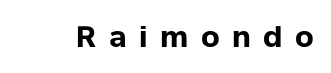
The image shows 29 px bold sans-serif type, upright; set unusually wide letter spacing (+0.43 em), not underlined; low stroke contrast and a medium x-height.
